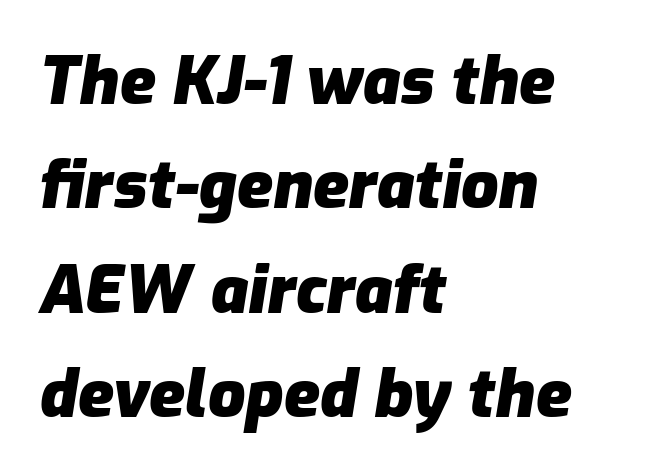
In CSS terms this would be text-align: left. A full-strength bold gives these letters their thick strokes. Honestly, the row spacing looks completely unremarkable. This rendering features lettering with no underline.
